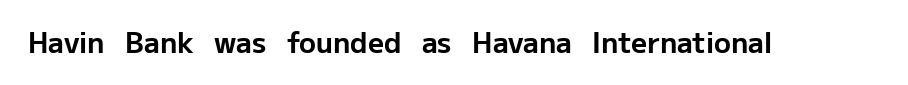
{"serif": "no", "italic": "no", "bold": "yes", "weight": "bold", "width": "normal", "stroke_contrast": "low", "x_height": "medium", "monospaced": "no", "underline": "no", "letter_spacing": "normal", "letter_spacing_em": 0.0, "glyph_px": 28}
